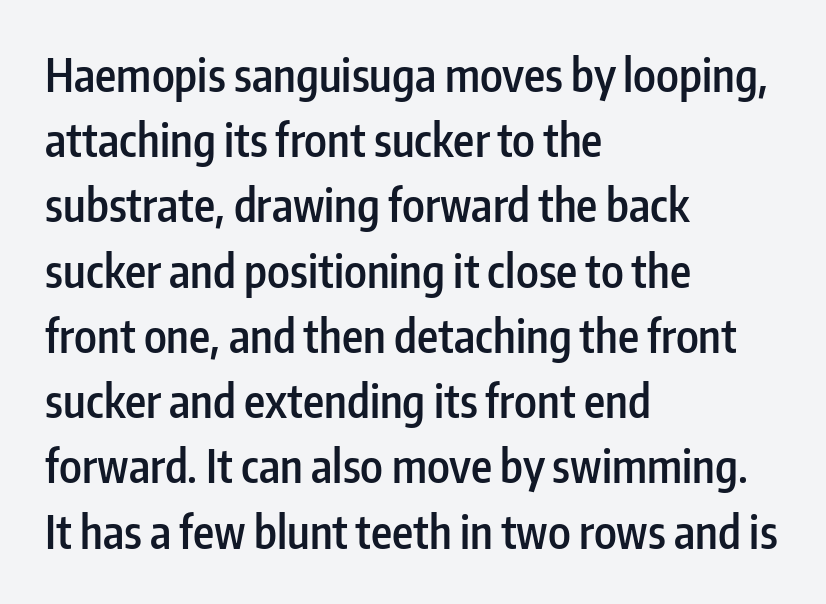
The letters advance in unequal steps, a hallmark of proportional type. The rendering uses a semibold face; strokes are thickened but not to full bold. Line beginnings align vertically; line endings do not. To sum up the face: it is a sans, with no serifs. Does the lettering tilt? It doesn't — this is upright. The vertical gap from one line to the next is medium.
